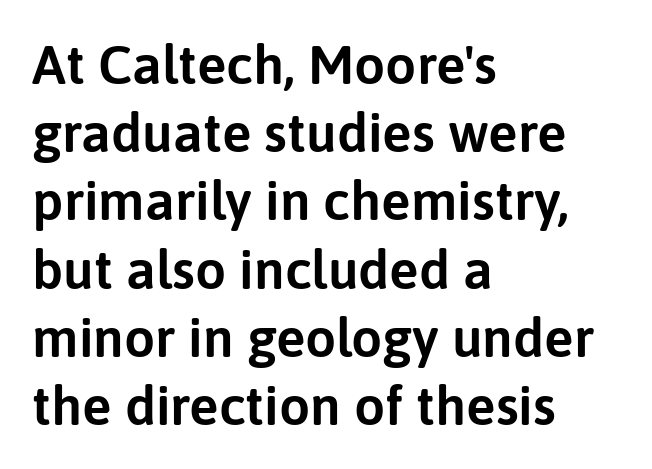
Q: Is the text italic (slanted)? A: No, it is upright.
Q: Is the typeface a serif or a sans-serif typeface? A: Sans-serif.
Q: Is the text underlined? A: No.
Q: How is the paragraph aligned? A: Left-aligned.
Q: Is the spacing between letters normal or unusually wide? A: Normal.
Q: Width (condensed, normal, or wide)? A: Normal.
Q: Stroke contrast? A: Low.
Q: x-height? A: Medium.
Q: Monospaced? A: No.
